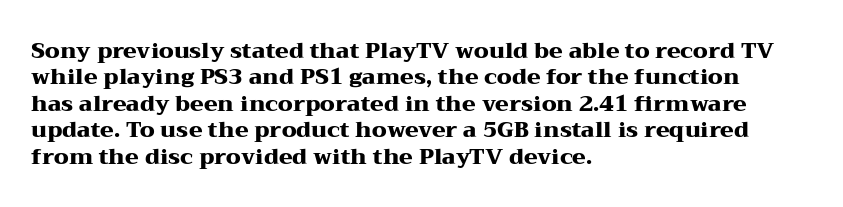
Q: Is the text bold? A: Yes.
Q: Is the text italic (slanted)? A: No, it is upright.
Q: Is the text underlined? A: No.
Q: How is the paragraph aligned? A: Left-aligned.
Q: Is the spacing between letters normal or unusually wide? A: Normal.
